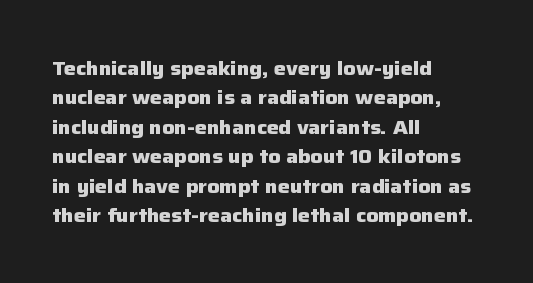
Q: Is the text bold? A: Yes.
Q: Is the text italic (slanted)? A: No, it is upright.
Q: Is the text underlined? A: No.
Q: How is the paragraph aligned? A: Left-aligned.
Q: Is the spacing between letters normal or unusually wide? A: Normal.
Q: Is the spacing between lines tight, normal or loose? A: Normal.
